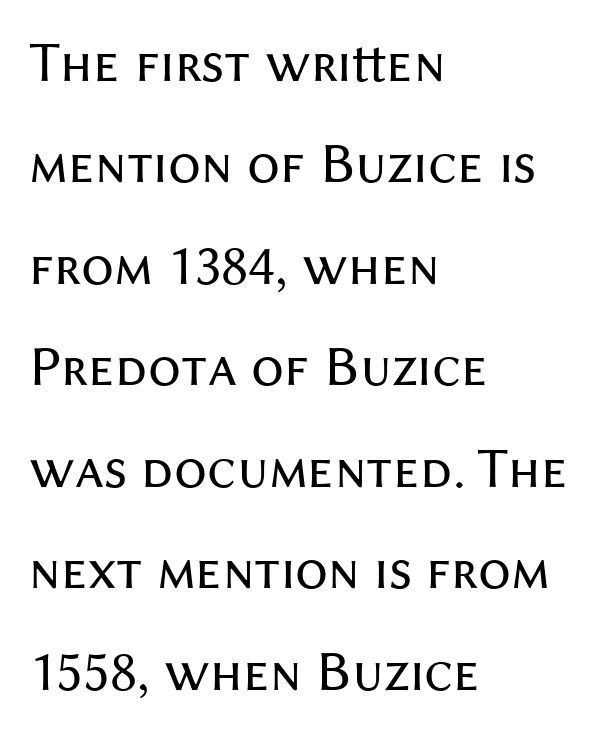
{"serif": "no", "italic": "no", "bold": "no", "weight": "regular", "width": "normal", "stroke_contrast": "medium", "x_height": "medium", "monospaced": "no", "underline": "no", "align": "left", "line_spacing_ratio": 1.75, "letter_spacing": "normal", "letter_spacing_em": 0.0, "glyph_px": 58}
